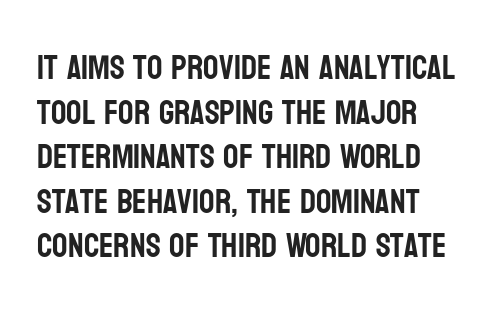
Students, observe: this is what conventionally led text looks like. Proportional: the letters do not fall into vertical columns. What kind of face is this? One without serifs — a sans. A classic flush-left, rag-right setting is used for this passage. Unmarked baselines from the first word to the last. Is the letter spacing exaggerated? No — it looks like the ordinary default.
